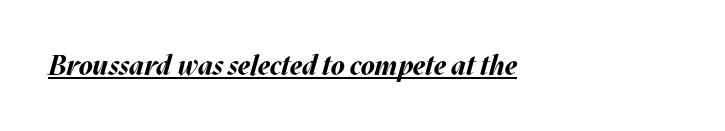
Q: Is the text bold? A: Yes.
Q: Is the text italic (slanted)? A: Yes, it leans right by about 17 degrees.
Q: Is the text underlined? A: Yes.
Q: How is the paragraph aligned? A: Left-aligned.
Q: Is the spacing between letters normal or unusually wide? A: Normal.
Q: Width (condensed, normal, or wide)? A: Normal.
Q: Stroke contrast? A: Medium.
Q: x-height? A: Large.
Q: Monospaced? A: No.
